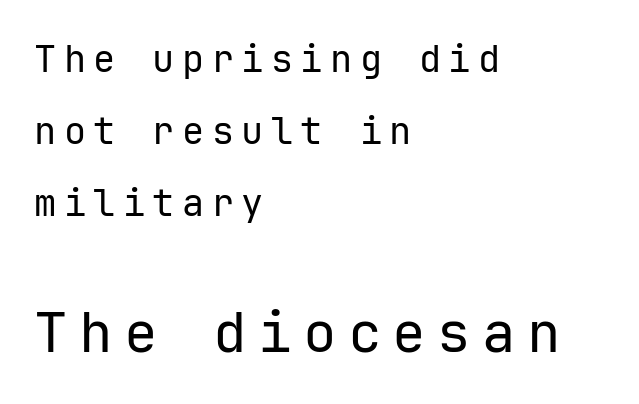
{"serif": "no", "italic": "no", "bold": "no", "weight": "regular", "width": "normal", "stroke_contrast": "low", "x_height": "medium", "underline": "no", "align": "left", "line_spacing": "loose", "line_spacing_ratio": 1.94, "letter_spacing": "wide", "letter_spacing_em": 0.2, "larger_block": "second", "size_ratio": 1.51, "glyph_px": 56}
